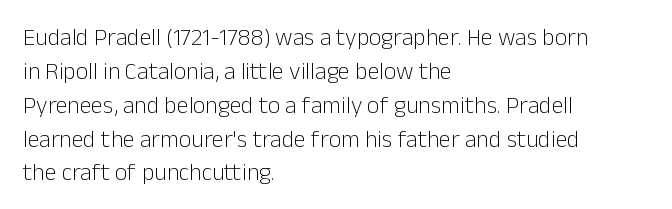
The image shows 24 px text type, upright; set left-aligned, normal line spacing (1.41x), normal letter spacing, not underlined.
